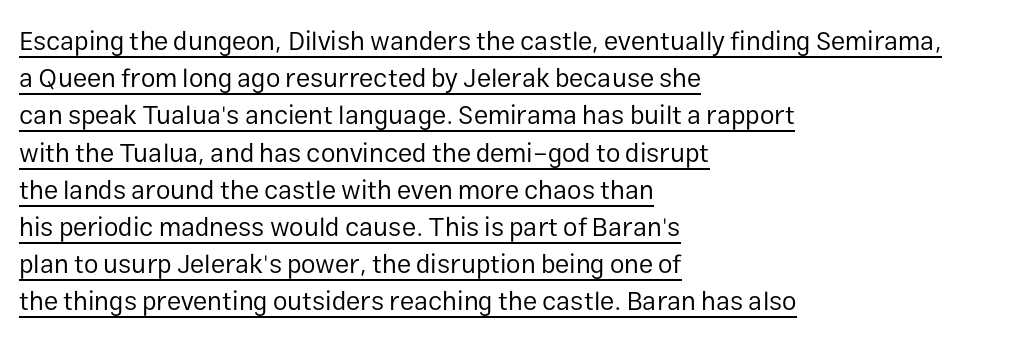
{"italic": "no", "bold": "no", "underline": "yes", "align": "left", "line_spacing": "normal", "line_spacing_ratio": 1.43, "letter_spacing": "normal", "letter_spacing_em": 0.0, "glyph_px": 26}
